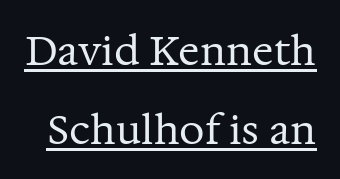
{"serif": "yes", "italic": "no", "bold": "no", "weight": "regular", "width": "normal", "stroke_contrast": "medium", "x_height": "medium", "monospaced": "no", "underline": "yes", "line_spacing": "loose", "line_spacing_ratio": 1.97, "letter_spacing": "normal", "letter_spacing_em": 0.0, "glyph_px": 40}
